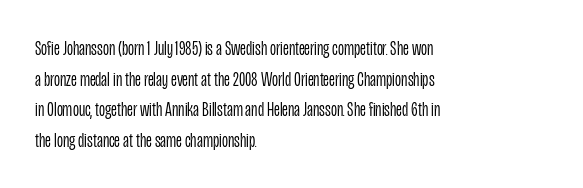
Q: Is the text bold? A: No.
Q: Is the text italic (slanted)? A: No, it is upright.
Q: Is the text underlined? A: No.
Q: How is the paragraph aligned? A: Left-aligned.
Q: Is the spacing between letters normal or unusually wide? A: Normal.
Q: Is the spacing between lines tight, normal or loose? A: Normal.
